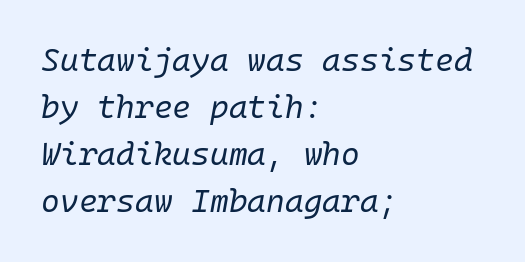
The image shows 32 px regular-weight type, italic (leaning right); set left-aligned, normal line spacing (1.47x), normal letter spacing, not underlined; low stroke contrast and a medium x-height.
